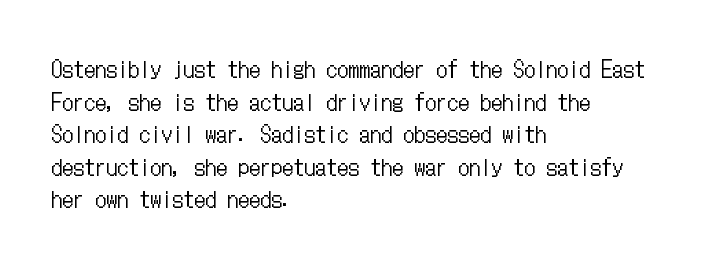
Q: Is the text bold? A: No.
Q: Is the text italic (slanted)? A: No, it is upright.
Q: Is the text underlined? A: No.
Q: How is the paragraph aligned? A: Left-aligned.
Q: Is the spacing between letters normal or unusually wide? A: Normal.
Q: Is the spacing between lines tight, normal or loose? A: Normal.
